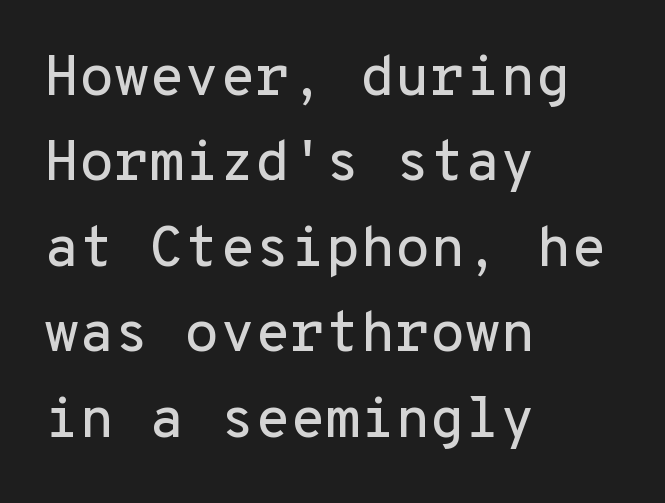
Q: Is the text italic (slanted)? A: No, it is upright.
Q: Is the typeface a serif or a sans-serif typeface? A: Sans-serif.
Q: Is the text underlined? A: No.
Q: How is the paragraph aligned? A: Left-aligned.
Q: Is the spacing between letters normal or unusually wide? A: Normal.
Q: Is the spacing between lines tight, normal or loose? A: Normal.
Q: Width (condensed, normal, or wide)? A: Normal.
Q: Stroke contrast? A: Low.
Q: x-height? A: Medium.
Q: Monospaced? A: Yes.
